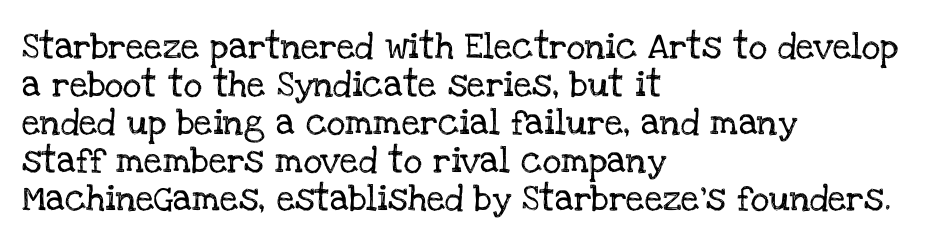
{"italic": "no", "underline": "no", "align": "left", "line_spacing": "normal", "line_spacing_ratio": 1.46, "letter_spacing": "normal", "letter_spacing_em": 0.0, "glyph_px": 26}
